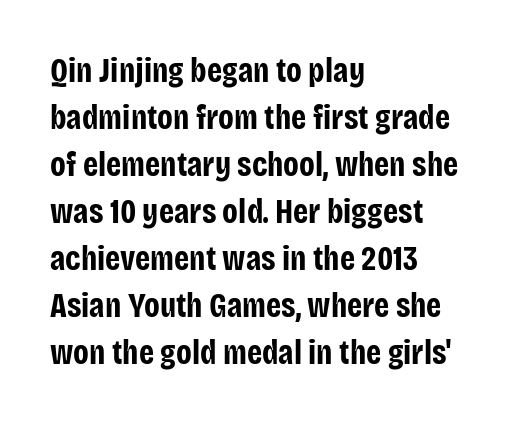
{"serif": "no", "italic": "no", "bold": "yes", "weight": "bold", "width": "condensed", "stroke_contrast": "low", "x_height": "large", "monospaced": "no", "underline": "no", "align": "left", "line_spacing": "normal", "line_spacing_ratio": 1.38, "letter_spacing": "normal", "letter_spacing_em": 0.0, "glyph_px": 34}
